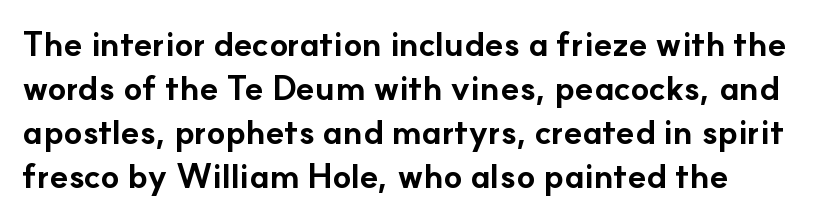
The image shows 34 px bold sans-serif type, upright; set normal line spacing (1.29x), normal letter spacing, not underlined; low stroke contrast and a small x-height.
